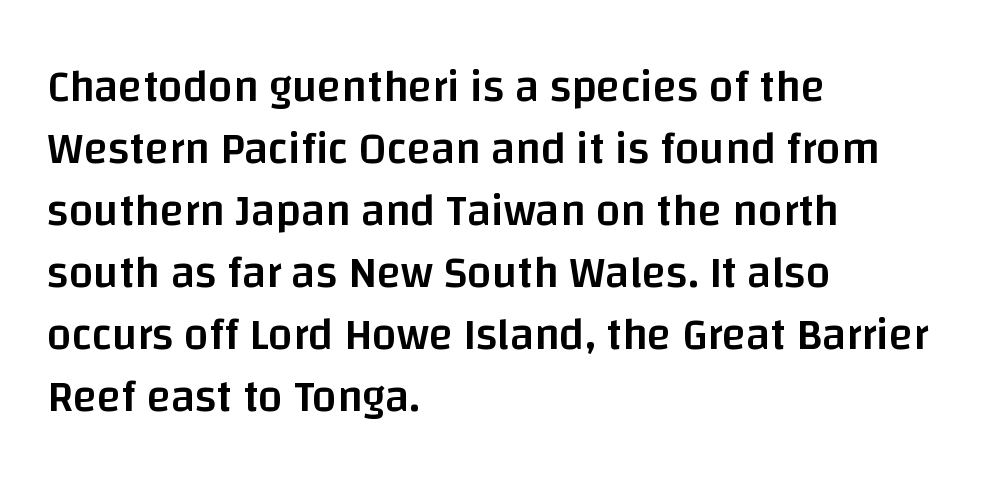
Q: Is the text bold? A: Semi-bold.
Q: Is the text italic (slanted)? A: No, it is upright.
Q: Is the typeface a serif or a sans-serif typeface? A: Sans-serif.
Q: Is the text underlined? A: No.
Q: How is the paragraph aligned? A: Left-aligned.
Q: Is the spacing between letters normal or unusually wide? A: Normal.
Q: Is the spacing between lines tight, normal or loose? A: Normal.
Q: Width (condensed, normal, or wide)? A: Normal.
Q: Stroke contrast? A: Low.
Q: x-height? A: Large.
Q: Monospaced? A: No.
